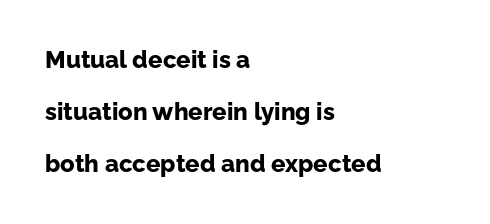
The image shows 24 px bold type, upright; set left-aligned, loose line spacing (2.17x), normal letter spacing, not underlined.
